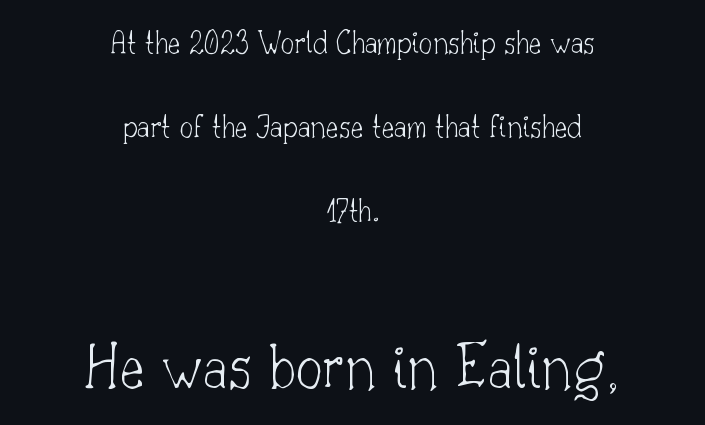
Letterform terminals end in serifs throughout the passage. The letterforms sit shoulder to shoulder at normal distance. Does the bottom block carry the larger type? Yes, it does. The letters advance in unequal steps, a hallmark of proportional type. A typesetter would call this leading open, well beyond the default.
